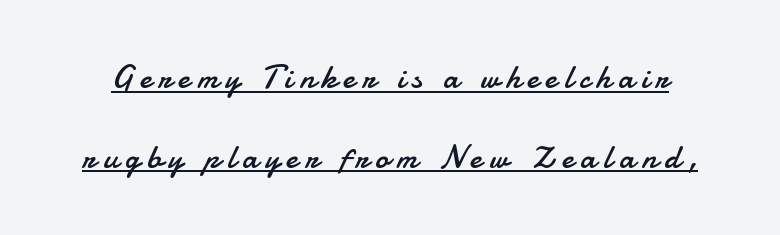
Q: Is the text bold? A: No.
Q: Is the text italic (slanted)? A: Yes.
Q: Is the typeface a serif or a sans-serif typeface? A: Sans-serif.
Q: Is the text underlined? A: Yes.
Q: Is the spacing between letters normal or unusually wide? A: Unusually wide.
Q: Is the spacing between lines tight, normal or loose? A: Loose.
Q: Width (condensed, normal, or wide)? A: Normal.
Q: Stroke contrast? A: Low.
Q: x-height? A: Small.
Q: Monospaced? A: No.
